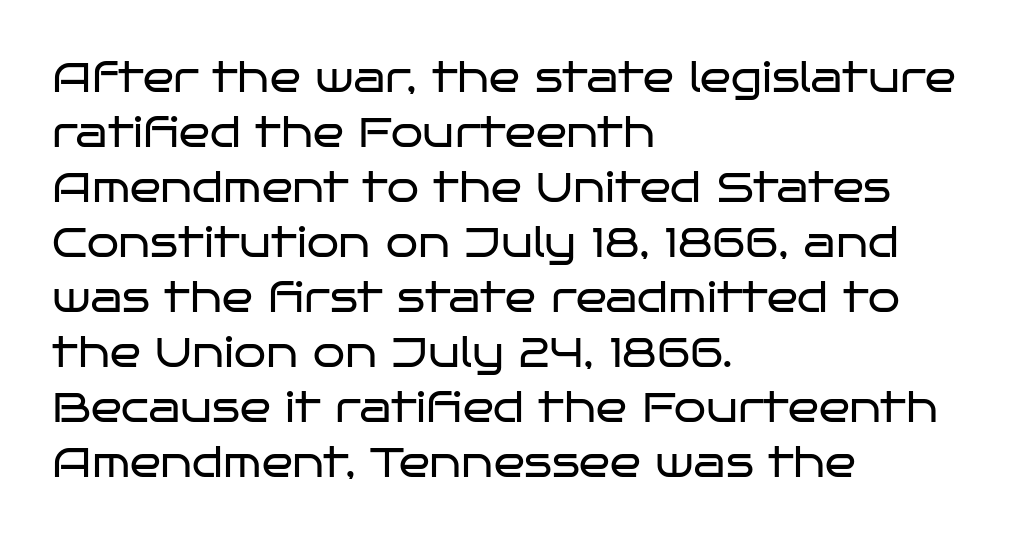
Q: Is the text bold? A: No.
Q: Is the text italic (slanted)? A: No, it is upright.
Q: Is the typeface a serif or a sans-serif typeface? A: Sans-serif.
Q: Is the text underlined? A: No.
Q: How is the paragraph aligned? A: Left-aligned.
Q: Is the spacing between letters normal or unusually wide? A: Normal.
Q: Is the spacing between lines tight, normal or loose? A: Normal.
Q: Width (condensed, normal, or wide)? A: Wide.
Q: Stroke contrast? A: Low.
Q: x-height? A: Large.
Q: Monospaced? A: No.
